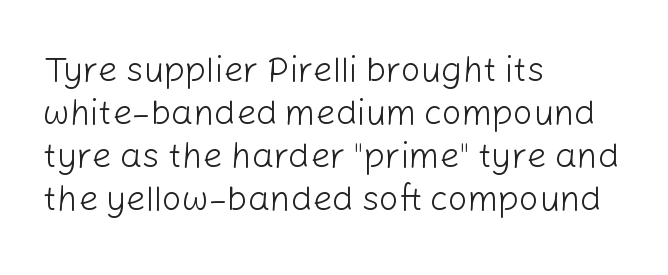
The image shows 35 px light sans-serif type, upright; set left-aligned, line spacing 1.23x, normal letter spacing, not underlined; low stroke contrast and a medium x-height.
